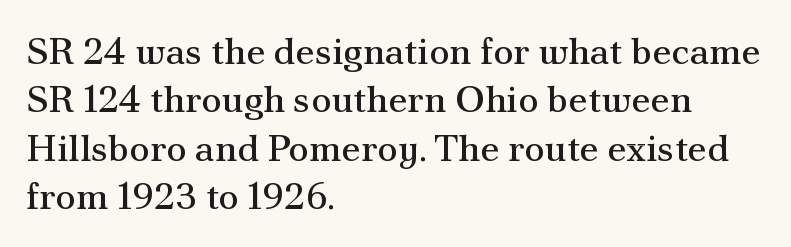
Q: Is the text bold? A: No.
Q: Is the text italic (slanted)? A: No, it is upright.
Q: Is the typeface a serif or a sans-serif typeface? A: Serif.
Q: Is the text underlined? A: No.
Q: How is the paragraph aligned? A: Left-aligned.
Q: Is the spacing between letters normal or unusually wide? A: Normal.
Q: Is the spacing between lines tight, normal or loose? A: Normal.
Q: Width (condensed, normal, or wide)? A: Normal.
Q: Stroke contrast? A: Medium.
Q: x-height? A: Small.
Q: Monospaced? A: No.
